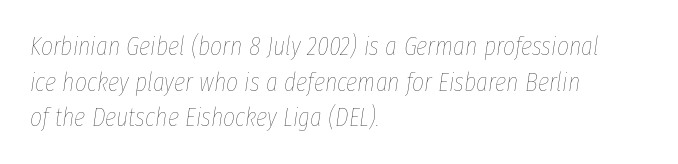
This sample keeps an unexceptional amount of space between lines. This sample uses an oblique cut, with every glyph tilted off the vertical. Does the copy run flush right? No — it runs flush left. Type without underlining.
